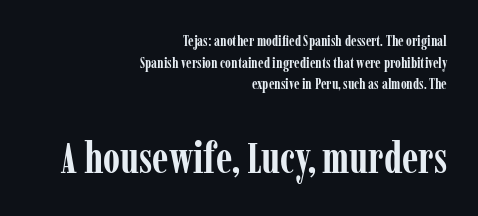
The image shows 44 px semibold, condensed serif type, upright; set right-aligned, normal line spacing (1.45x), normal letter spacing, not underlined; the second (bottom) block is 2.93x larger; low stroke contrast and a medium x-height.
